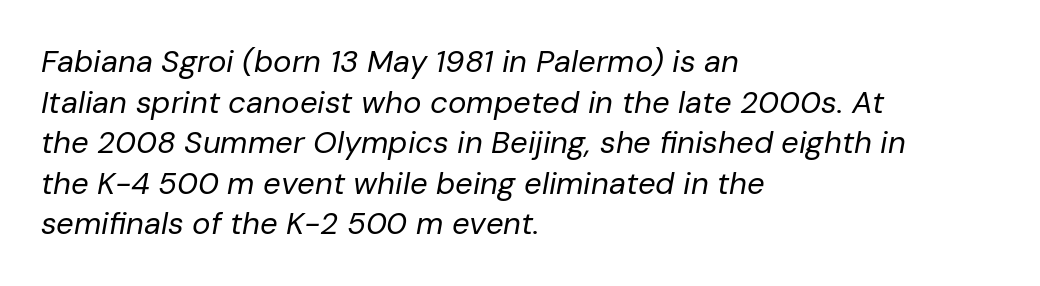
A light-to-regular cut is what we see here. Note the varied advance widths — an 'i' is clearly narrower than an 'm'. What's the leading like? Ordinary, nothing unusual. Tracking here is standard; glyphs follow each other at the usual distance.
